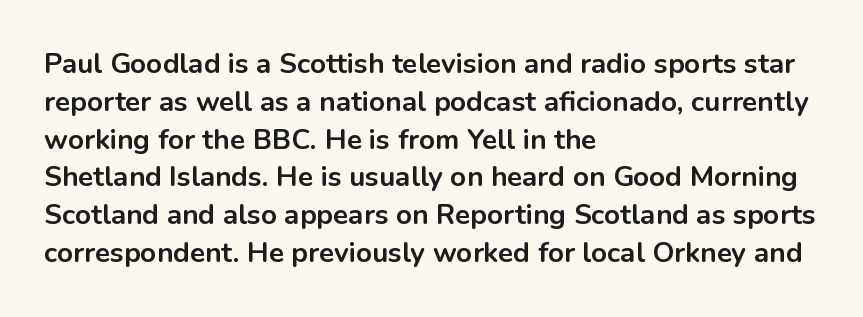
Line beginnings align vertically; line endings do not. You'd pick this weight for a headline — it's a proper bold. There is no visible air inserted between adjacent glyphs. Each row of text sits above clean, open space. The glyphs in this specimen are sans serif.
